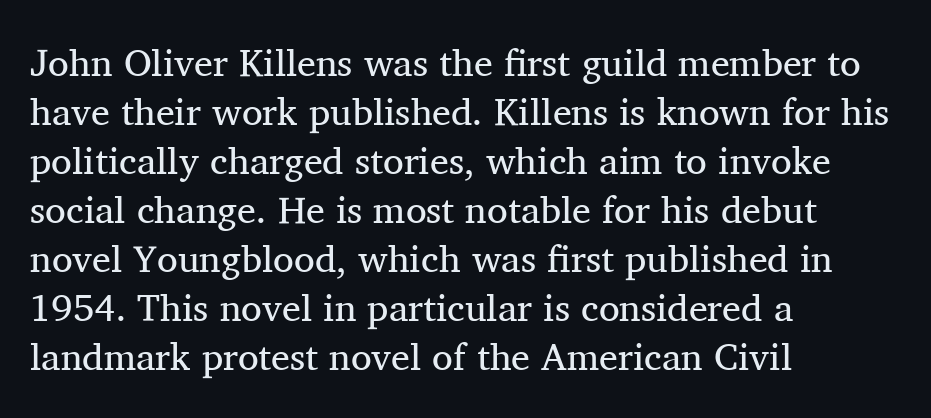
The face used here is seriffed, in the tradition of book romans. These lines are rendered in a variable-pitch font. Between one letter and the next there's only the usual sliver of space. Notice how the passage keeps a crisp vertical edge on the left only.
